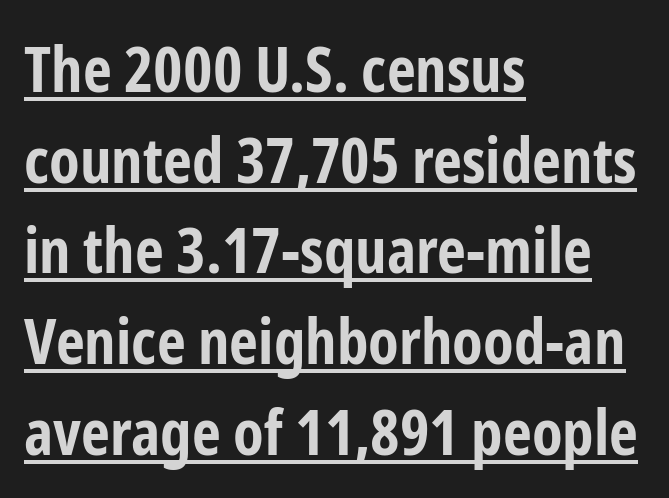
The image shows 63 px bold, condensed sans-serif type, upright; set left-aligned, normal line spacing (1.44x), normal letter spacing, underlined; low stroke contrast and a medium x-height.
